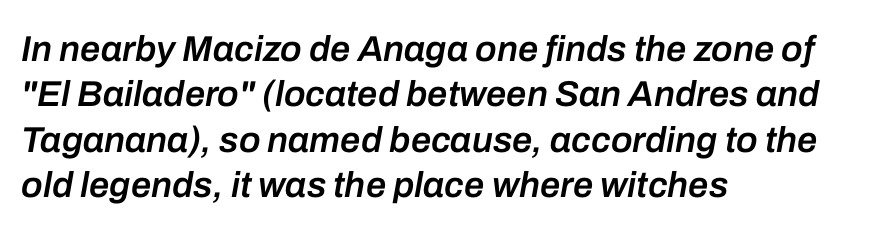
The image shows 36 px semibold type, italic (leaning right); set left-aligned, normal line spacing (1.26x), normal letter spacing, not underlined; low stroke contrast and a medium x-height.
